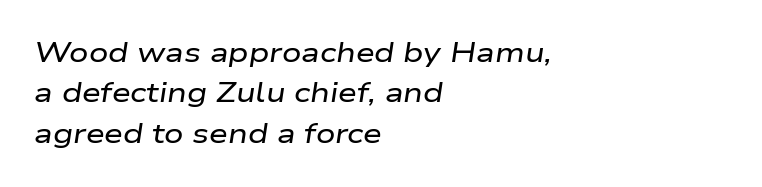
{"italic": "yes", "lean": "right", "slant_degrees": 9, "underline": "no", "align": "left", "line_spacing": "normal", "line_spacing_ratio": 1.5, "letter_spacing": "normal", "letter_spacing_em": 0.0, "glyph_px": 27}
